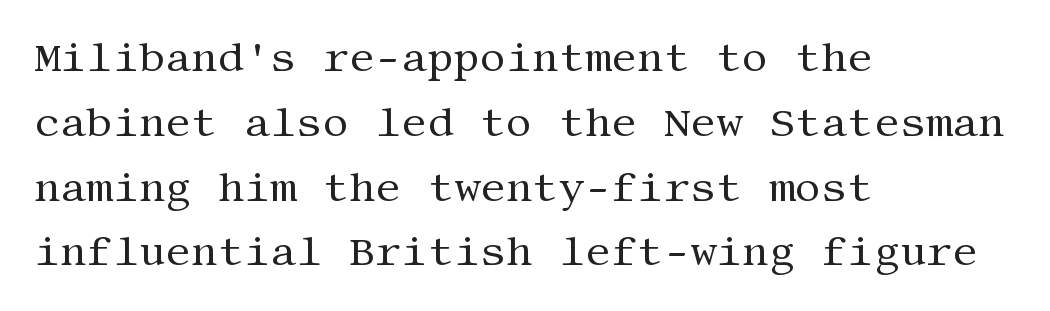
Q: Is the text bold? A: No.
Q: Is the text italic (slanted)? A: No, it is upright.
Q: Is the typeface a serif or a sans-serif typeface? A: Serif.
Q: Is the text underlined? A: No.
Q: How is the paragraph aligned? A: Left-aligned.
Q: Is the spacing between letters normal or unusually wide? A: Normal.
Q: Is the spacing between lines tight, normal or loose? A: Normal.
Q: Width (condensed, normal, or wide)? A: Normal.
Q: Stroke contrast? A: Medium.
Q: x-height? A: Large.
